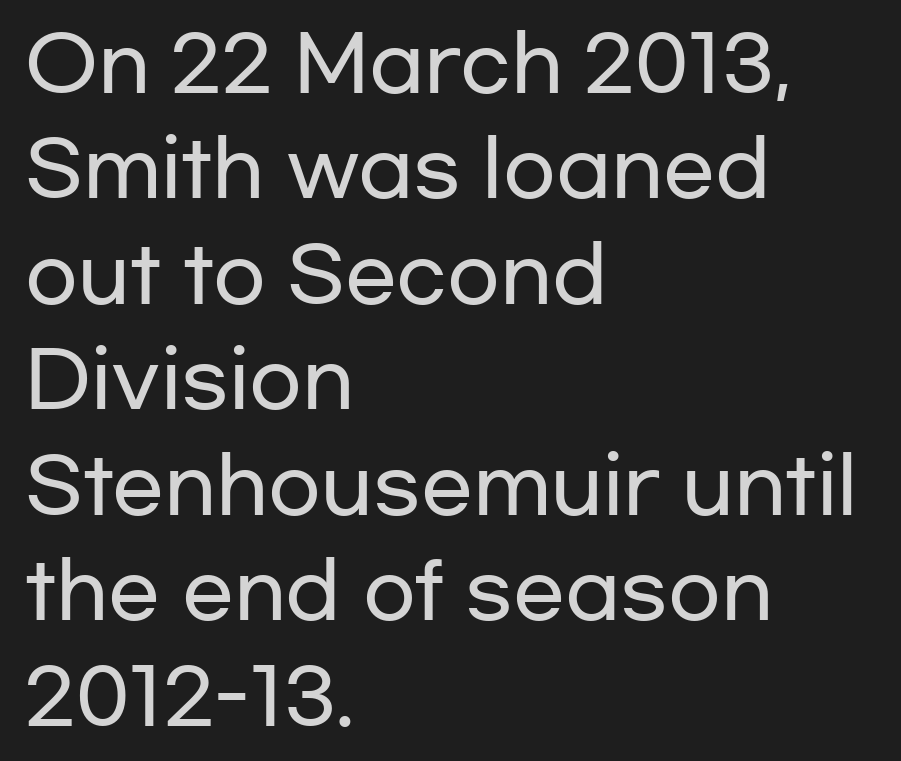
The face used here is rendered with its standard letterfit. Does the lettering tilt? It doesn't — this is upright. Honestly, there is no underline to notice here at all. Compared with a centered layout, this one pins lines to the left instead. Varying glyph widths throughout — classic text-font behaviour.
